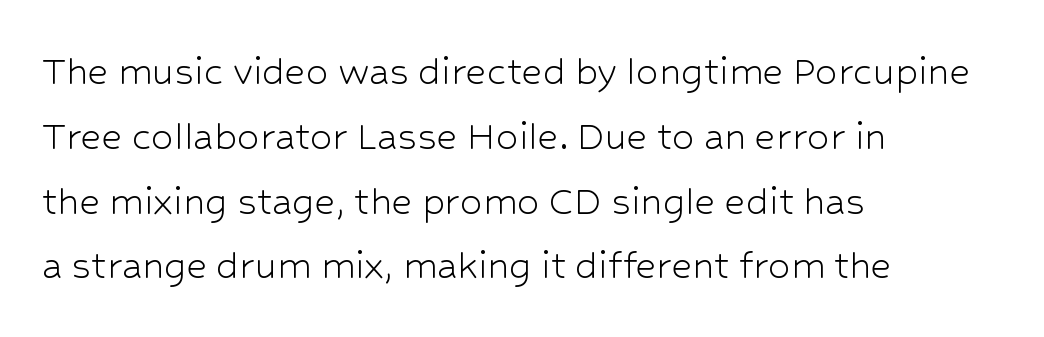
Q: Is the text bold? A: No.
Q: Is the text italic (slanted)? A: No, it is upright.
Q: Is the typeface a serif or a sans-serif typeface? A: Sans-serif.
Q: Is the text underlined? A: No.
Q: How is the paragraph aligned? A: Left-aligned.
Q: Is the spacing between letters normal or unusually wide? A: Normal.
Q: Is the spacing between lines tight, normal or loose? A: Normal.
Q: Width (condensed, normal, or wide)? A: Normal.
Q: Stroke contrast? A: Low.
Q: x-height? A: Medium.
Q: Monospaced? A: No.
